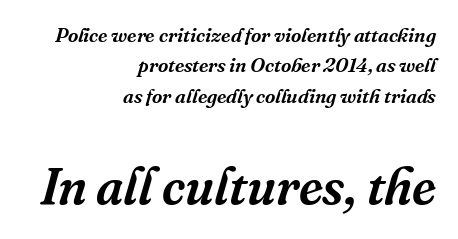
Observe the lean: these are italic letterforms. The face used here is seriffed, in the tradition of book romans. These two chunks differ in scale, with the bottom chunk taking the larger measure. Any mark beneath the type? The region is blank.
